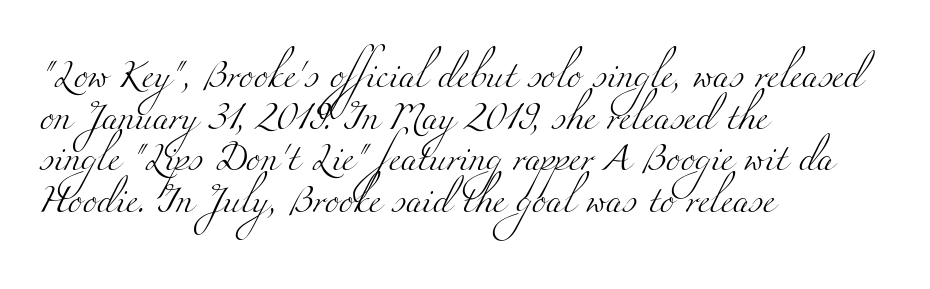
Here the glyphs are tracked normally, forming tight word shapes. This block has exactly the height ordinary leading produces. The setting favours the left margin, as ordinary paragraphs usually do. Type without underlining.
